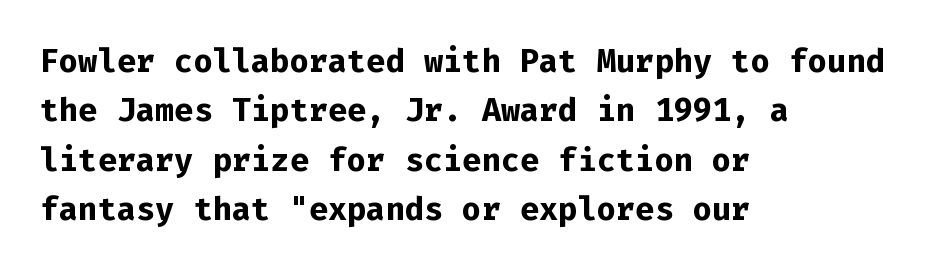
The image shows 32 px bold sans-serif type, upright, monospaced; set left-aligned, normal line spacing (1.54x), normal letter spacing, not underlined; low stroke contrast and a medium x-height.
